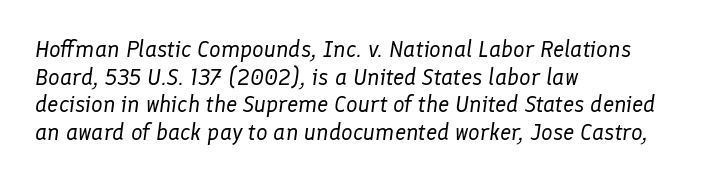
{"italic": "yes", "lean": "right", "slant_degrees": 8, "bold": "no", "underline": "no", "align": "left", "line_spacing_ratio": 1.2, "letter_spacing": "normal", "letter_spacing_em": 0.0, "glyph_px": 23}
